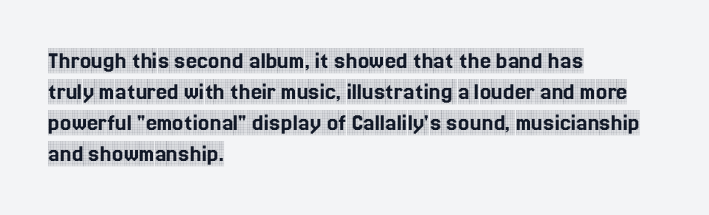
Clear beneath every line of the passage. Is the block centered? No — it sits flush against the left margin. Observe the ordinary spacing: letters are neighbours, not strangers. The letters stand upright; this is a roman face.
